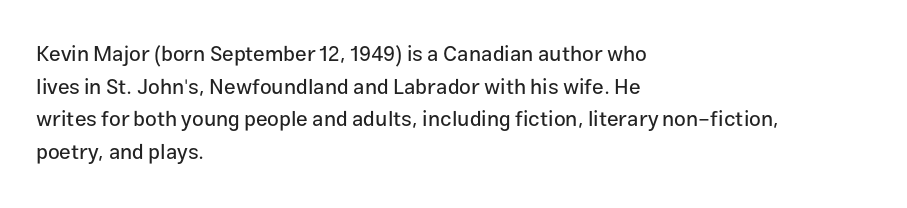
The image shows 21 px text type, upright; set left-aligned, normal line spacing (1.55x), normal letter spacing, not underlined.
